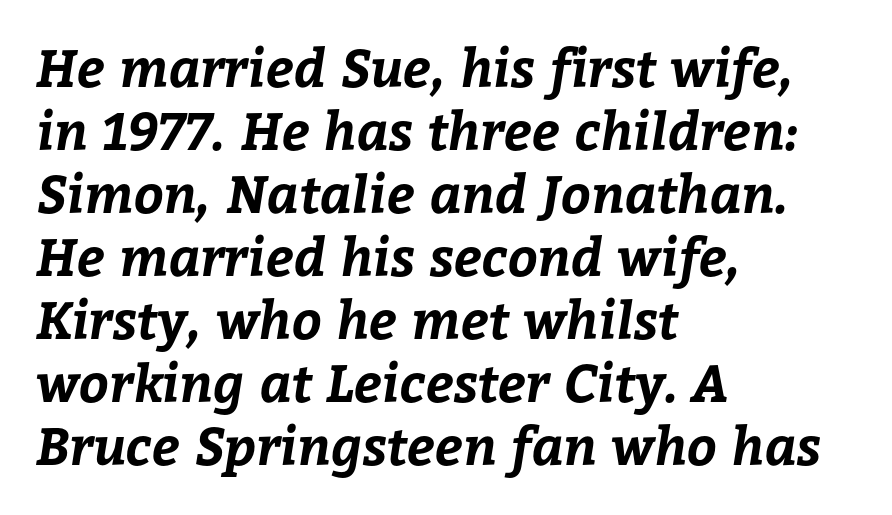
Letters rest on an invisible, unmarked baseline. These lines stack with their left ends in a neat column. The strokes are fattened all the way to bold. The tracking reads as untouched default to a designer's eye.
